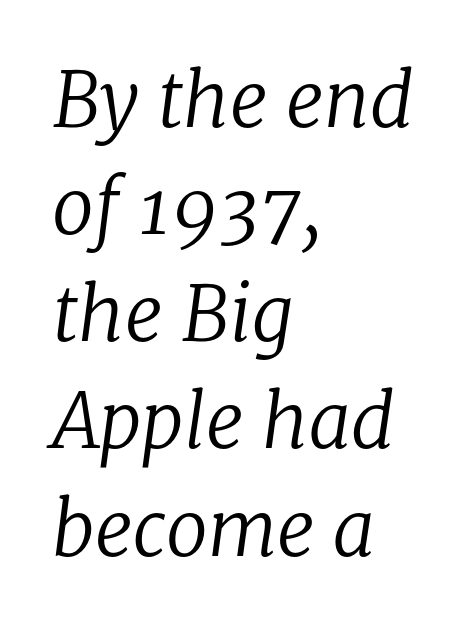
The image shows 76 px regular-weight serif type, italic (leaning right); set left-aligned, normal line spacing (1.41x), normal letter spacing, not underlined; low stroke contrast and a medium x-height.
